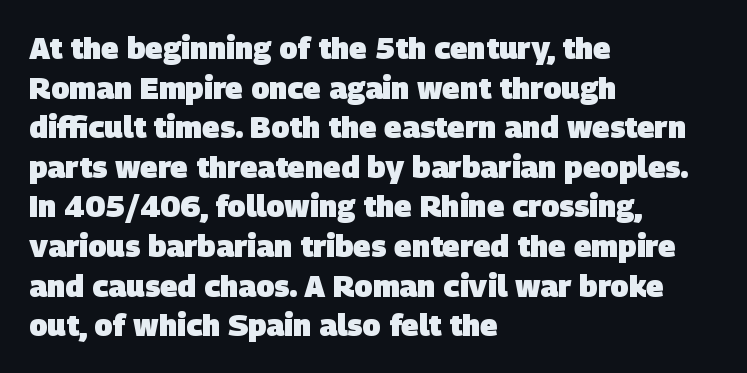
The image shows 30 px heavy sans-serif type; set left-aligned, normal line spacing (1.32x), normal letter spacing, not underlined; low stroke contrast and a large x-height.
